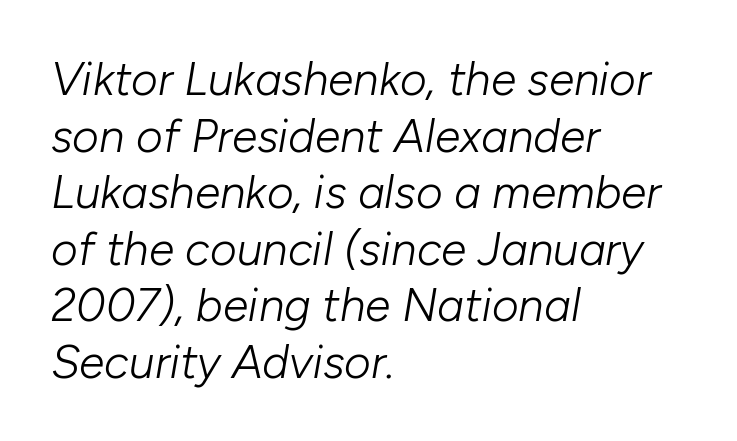
{"italic": "yes", "lean": "right", "slant_degrees": 10, "bold": "no", "weight": "light", "width": "normal", "stroke_contrast": "low", "x_height": "medium", "monospaced": "no", "underline": "no", "align": "left", "line_spacing_ratio": 1.23, "letter_spacing": "normal", "letter_spacing_em": 0.0, "glyph_px": 46}
